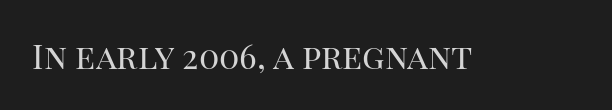
Q: Is the text bold? A: No.
Q: Is the text italic (slanted)? A: No, it is upright.
Q: Is the typeface a serif or a sans-serif typeface? A: Serif.
Q: Is the text underlined? A: No.
Q: Is the spacing between letters normal or unusually wide? A: Normal.
Q: Width (condensed, normal, or wide)? A: Normal.
Q: Stroke contrast? A: High.
Q: x-height? A: Large.
Q: Monospaced? A: No.
